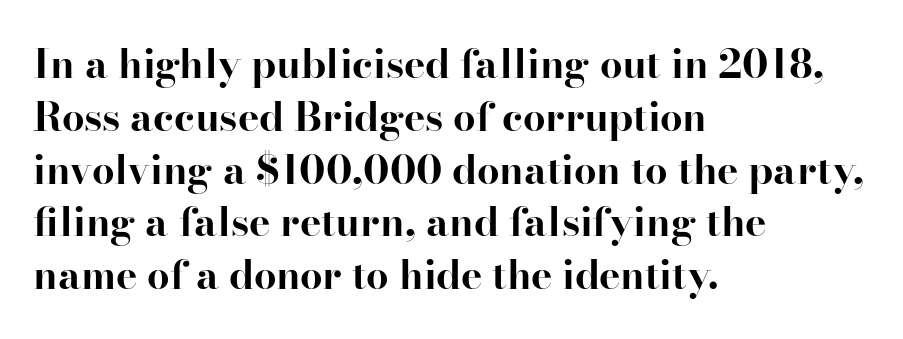
The image shows 40 px bold serif type, upright; set left-aligned, normal line spacing (1.32x), normal letter spacing, not underlined; high stroke contrast and a small x-height.
